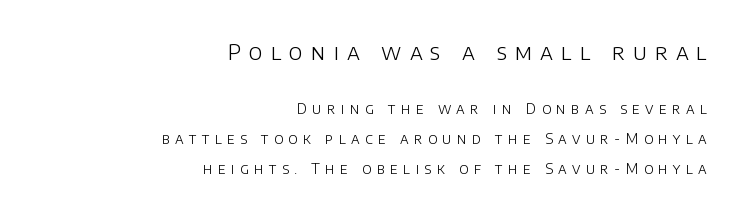
Caption: upper text group enlarged, lower text group reduced. What stands out about the letter spacing? Its width — letters are far apart. Notice how the stems are strictly vertical — no italics here. If you drew a ruler down the right edge, every line would touch it.
